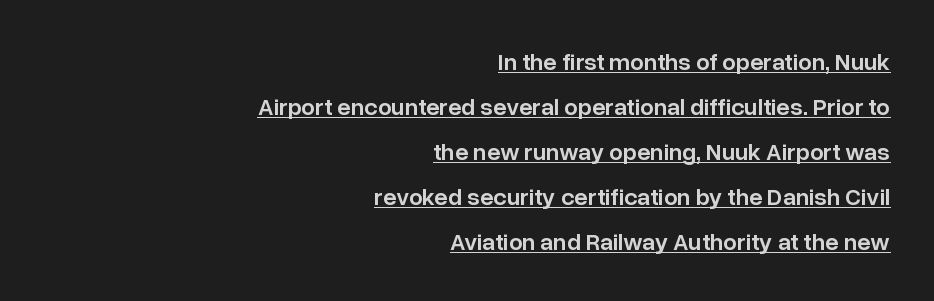
{"italic": "no", "bold": "semi", "underline": "yes", "align": "right", "line_spacing_ratio": 1.87, "letter_spacing": "normal", "letter_spacing_em": 0.0, "glyph_px": 24}
